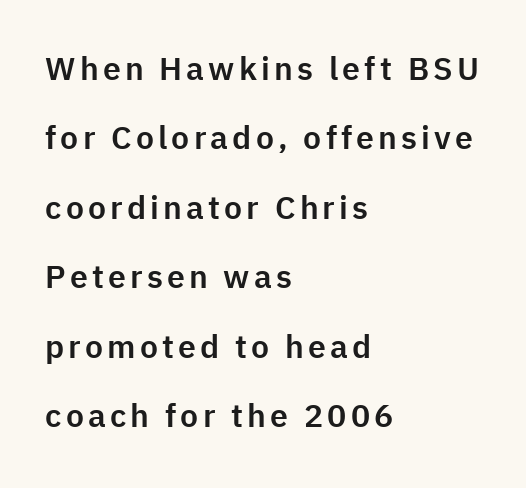
Q: Is the text italic (slanted)? A: No, it is upright.
Q: Is the typeface a serif or a sans-serif typeface? A: Sans-serif.
Q: Is the text underlined? A: No.
Q: How is the paragraph aligned? A: Left-aligned.
Q: Is the spacing between lines tight, normal or loose? A: Loose.
Q: Width (condensed, normal, or wide)? A: Normal.
Q: Stroke contrast? A: Low.
Q: x-height? A: Medium.
Q: Monospaced? A: No.
